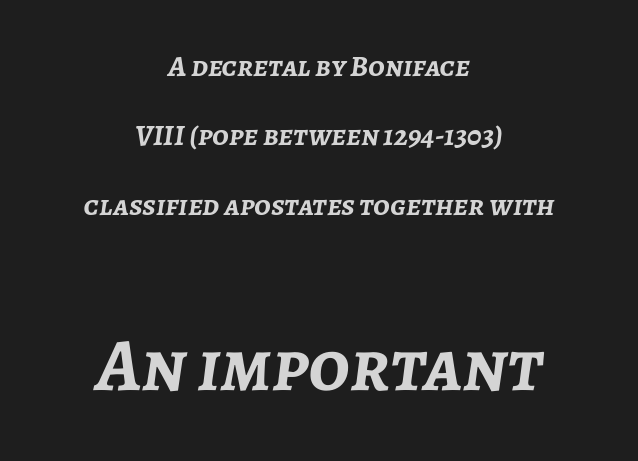
Scale increases going downward across the two blocks. Does the copy run flush right? No — it is centered line by line. This sample has the flowing, uneven cadence of proportional lettering. Heavy, bold letterforms.
